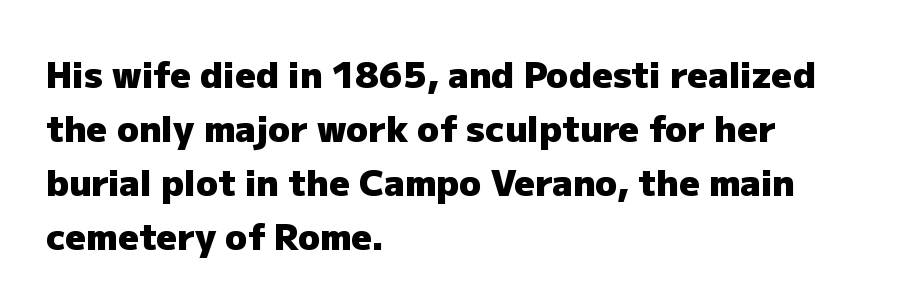
Q: Is the text bold? A: Yes.
Q: Is the text italic (slanted)? A: No, it is upright.
Q: Is the typeface a serif or a sans-serif typeface? A: Sans-serif.
Q: Is the text underlined? A: No.
Q: How is the paragraph aligned? A: Left-aligned.
Q: Is the spacing between letters normal or unusually wide? A: Normal.
Q: Is the spacing between lines tight, normal or loose? A: Normal.
Q: Width (condensed, normal, or wide)? A: Normal.
Q: Stroke contrast? A: Low.
Q: x-height? A: Medium.
Q: Monospaced? A: No.
